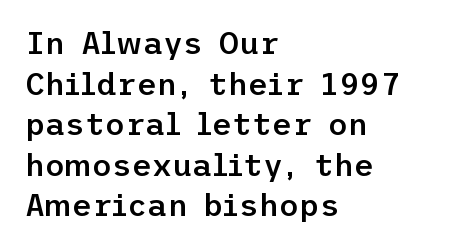
The image shows 31 px semibold sans-serif type, upright; set left-aligned, normal line spacing (1.31x), normal letter spacing, not underlined; low stroke contrast and a medium x-height.
